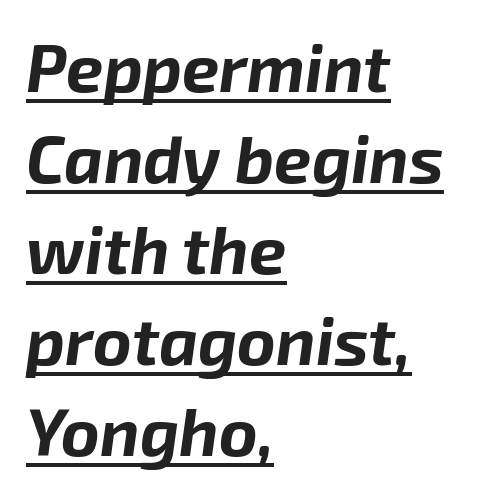
The passage shown is typed in a proportional face where columns would drift. Italic? Definitely — the glyphs are oblique. The lines sit at an ordinary, default distance from one another. These words are printed bold, with thick strokes throughout. The horizontal fit of the characters is conventional and even. Check the space under the baseline: a stroke is drawn there.
